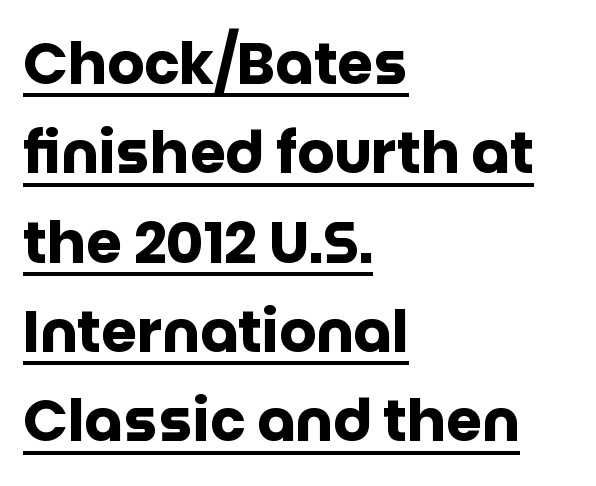
Q: Is the text bold? A: Yes.
Q: Is the text italic (slanted)? A: No, it is upright.
Q: Is the typeface a serif or a sans-serif typeface? A: Sans-serif.
Q: Is the text underlined? A: Yes.
Q: How is the paragraph aligned? A: Left-aligned.
Q: Is the spacing between letters normal or unusually wide? A: Normal.
Q: Is the spacing between lines tight, normal or loose? A: Normal.
Q: Width (condensed, normal, or wide)? A: Normal.
Q: Stroke contrast? A: Low.
Q: x-height? A: Large.
Q: Monospaced? A: No.
